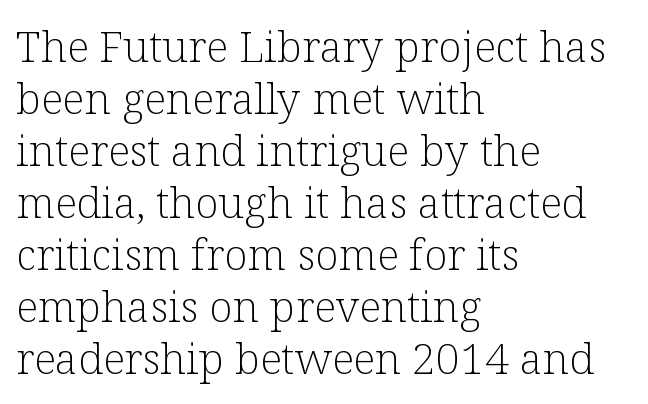
Q: Is the text bold? A: No.
Q: Is the text italic (slanted)? A: No, it is upright.
Q: Is the typeface a serif or a sans-serif typeface? A: Serif.
Q: Is the text underlined? A: No.
Q: How is the paragraph aligned? A: Left-aligned.
Q: Is the spacing between letters normal or unusually wide? A: Normal.
Q: Width (condensed, normal, or wide)? A: Normal.
Q: Stroke contrast? A: Low.
Q: x-height? A: Medium.
Q: Monospaced? A: No.
